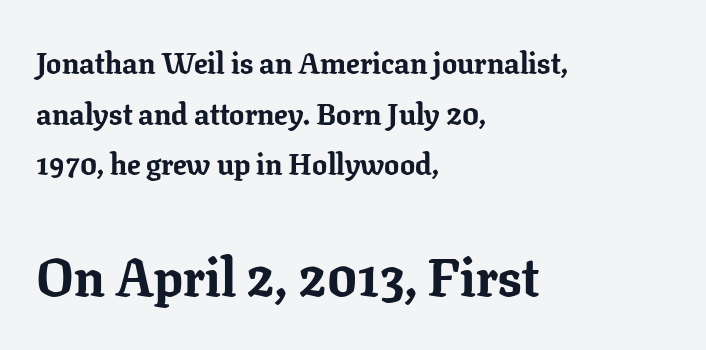
{"serif": "yes", "italic": "no", "bold": "yes", "weight": "bold", "width": "normal", "stroke_contrast": "low", "x_height": "medium", "monospaced": "no", "underline": "no", "align": "left", "line_spacing": "normal", "line_spacing_ratio": 1.69, "letter_spacing": "normal", "letter_spacing_em": 0.0, "larger_block": "second", "size_ratio": 1.77, "glyph_px": 53}
